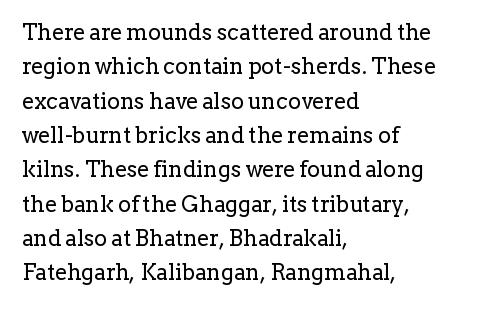
The image shows 22 px text type, upright; set left-aligned, normal line spacing (1.56x), normal letter spacing, not underlined.
